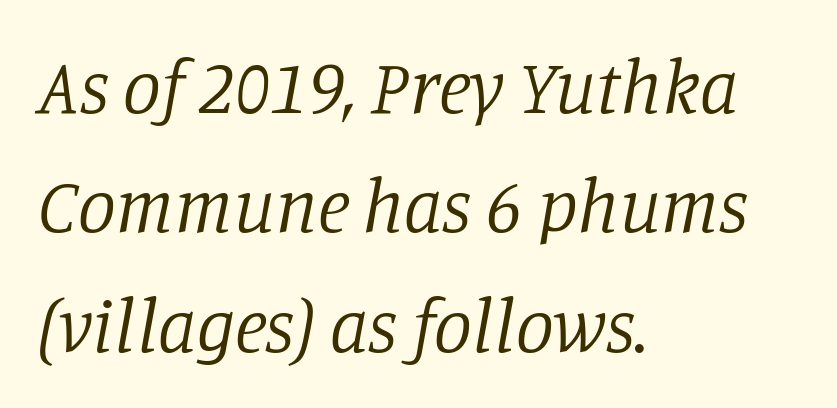
The image shows 76 px regular-weight serif type, italic (leaning right); set left-aligned, normal line spacing (1.57x), normal letter spacing, not underlined; low stroke contrast and a large x-height.
